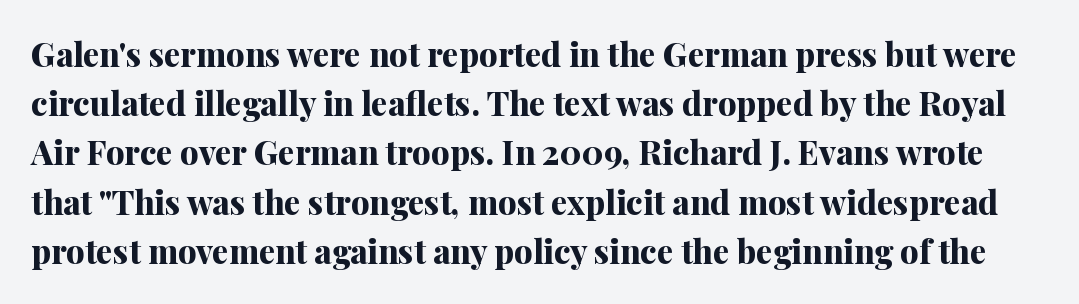
Q: Is the text bold? A: Yes.
Q: Is the text italic (slanted)? A: No, it is upright.
Q: Is the typeface a serif or a sans-serif typeface? A: Serif.
Q: Is the text underlined? A: No.
Q: Is the spacing between letters normal or unusually wide? A: Normal.
Q: Is the spacing between lines tight, normal or loose? A: Normal.
Q: Width (condensed, normal, or wide)? A: Normal.
Q: Stroke contrast? A: Medium.
Q: x-height? A: Medium.
Q: Monospaced? A: No.
